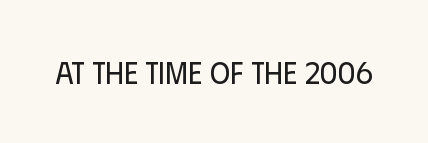
The image shows 31 px regular-weight, condensed sans-serif type, upright; set normal letter spacing, not underlined; low stroke contrast and a large x-height.
